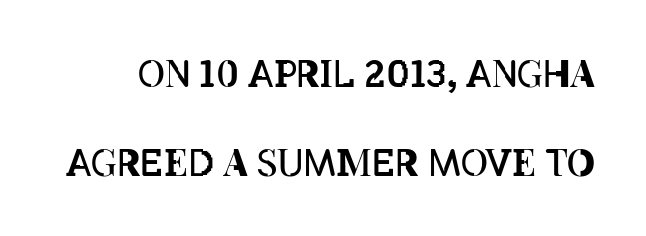
The image shows 37 px regular-weight, condensed type, upright; set loose line spacing (2.4x), normal letter spacing, not underlined; low stroke contrast and a large x-height.
